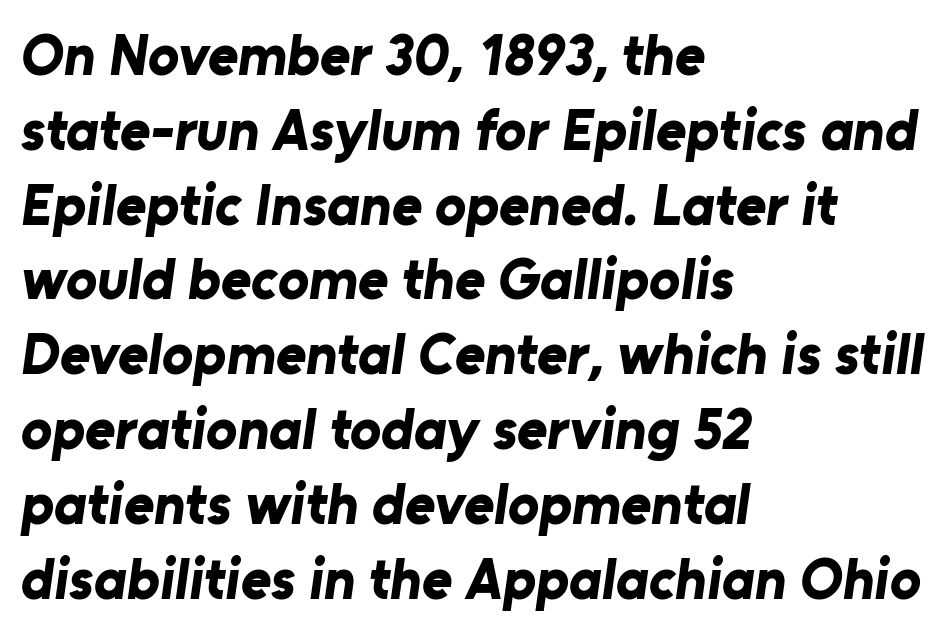
Type style note: lacks serifs. Underline: absent. Does the leading feel generous? No, just average. Casual observation: everything's shoved over to the left. The passage shown is typed in a proportional face where columns would drift. How are the letters spaced? Ordinarily, with no added tracking.
